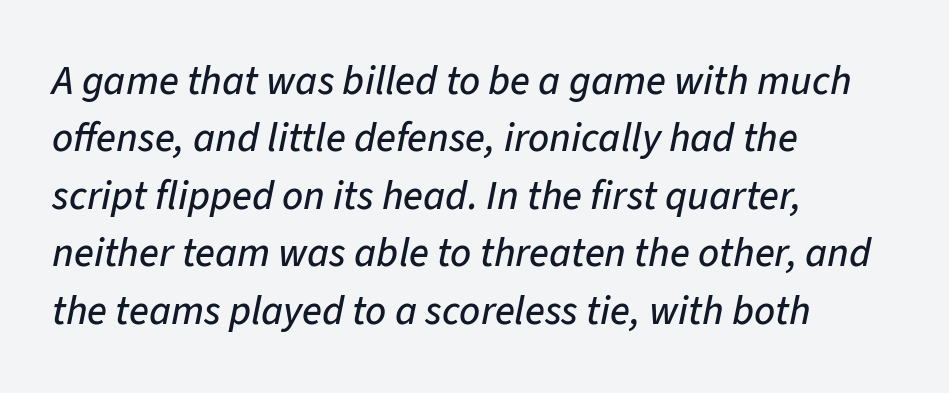
{"italic": "yes", "lean": "right", "slant_degrees": 11, "width": "normal", "stroke_contrast": "low", "x_height": "medium", "monospaced": "no", "underline": "no", "align": "left", "line_spacing": "normal", "line_spacing_ratio": 1.4, "letter_spacing": "normal", "letter_spacing_em": 0.0, "glyph_px": 41}
